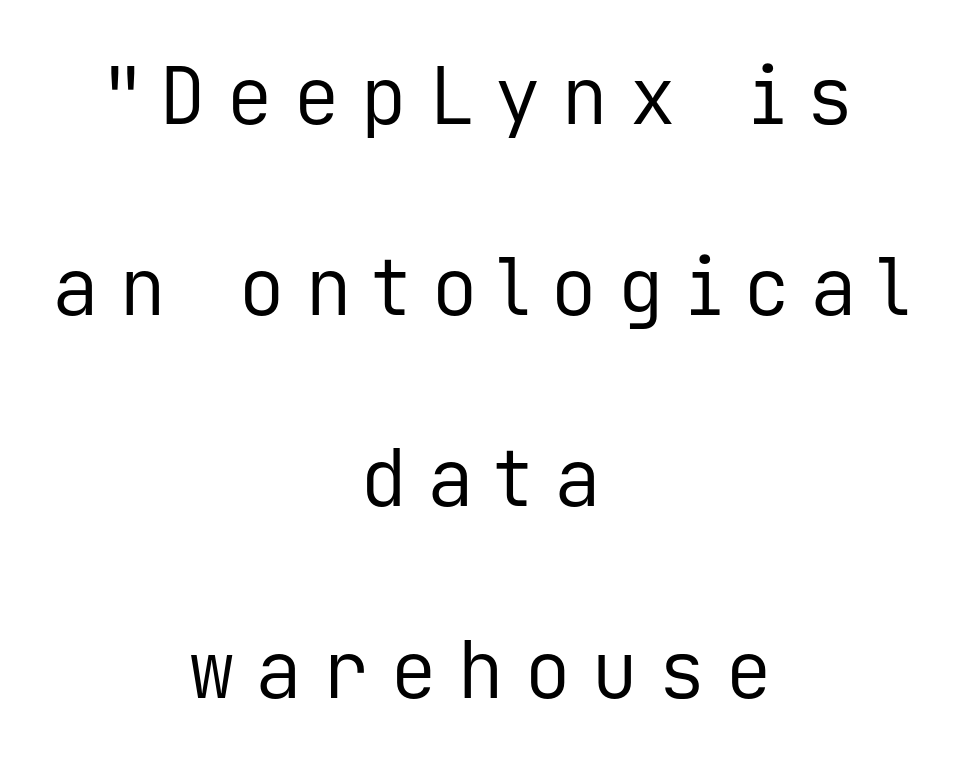
Q: Is the text bold? A: No.
Q: Is the text italic (slanted)? A: No, it is upright.
Q: Is the typeface a serif or a sans-serif typeface? A: Sans-serif.
Q: Is the text underlined? A: No.
Q: How is the paragraph aligned? A: Centered.
Q: Is the spacing between letters normal or unusually wide? A: Unusually wide.
Q: Is the spacing between lines tight, normal or loose? A: Loose.
Q: Width (condensed, normal, or wide)? A: Normal.
Q: Stroke contrast? A: Low.
Q: x-height? A: Medium.
Q: Monospaced? A: Yes.
